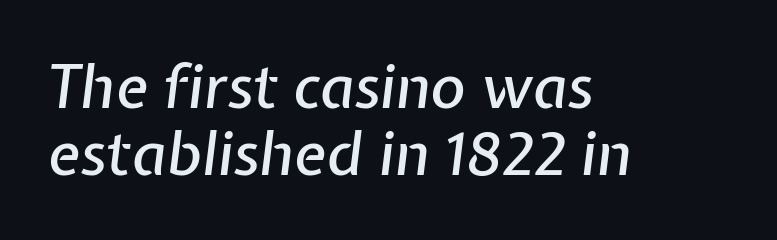
The image shows 60 px text type, italic (leaning right); set left-aligned, tight line spacing (1.11x), normal letter spacing, not underlined; low stroke contrast and a medium x-height.
